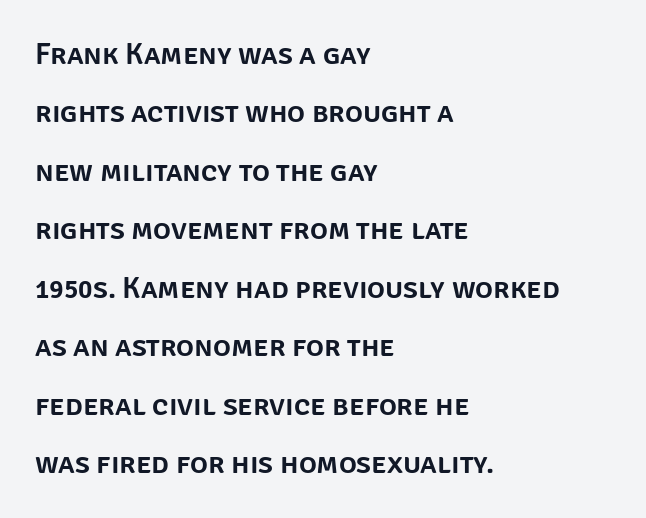
{"serif": "no", "italic": "no", "width": "normal", "stroke_contrast": "low", "x_height": "large", "monospaced": "no", "underline": "no", "align": "left", "line_spacing": "loose", "line_spacing_ratio": 1.95, "letter_spacing": "normal", "letter_spacing_em": 0.0, "glyph_px": 30}
